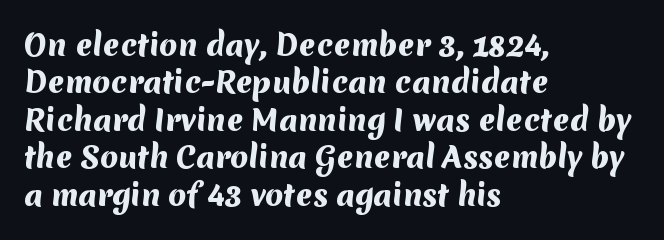
The image shows 29 px heavy sans-serif type; set left-aligned, normal line spacing (1.29x), normal letter spacing, not underlined; medium stroke contrast and a medium x-height.
